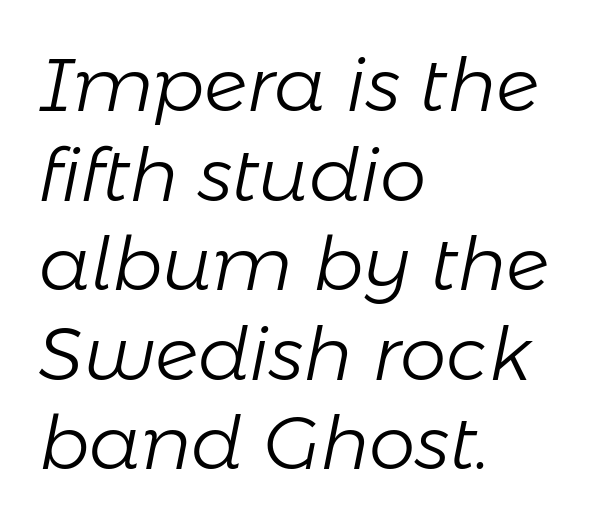
A clean baseline with only descenders dipping below it. Think standard paragraph weight, or any step lighter than that. The passage is arranged the way most books set body copy — flush left. Compared with typical body copy, the letter spacing here is the same. An italicized treatment has been applied to the whole sample.
